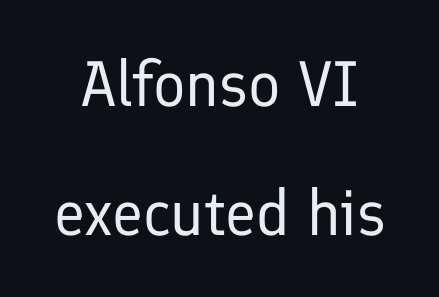
{"serif": "no", "italic": "no", "bold": "no", "weight": "regular", "width": "normal", "stroke_contrast": "low", "x_height": "medium", "monospaced": "no", "underline": "no", "line_spacing": "loose", "line_spacing_ratio": 2.02, "letter_spacing": "normal", "letter_spacing_em": 0.0, "glyph_px": 64}
